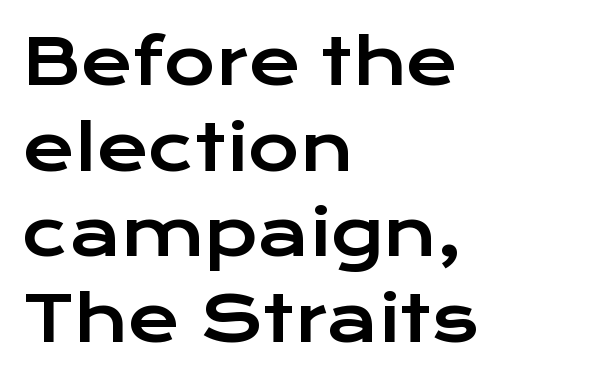
{"serif": "no", "italic": "no", "width": "wide", "stroke_contrast": "low", "x_height": "medium", "monospaced": "no", "underline": "no", "align": "left", "line_spacing": "normal", "line_spacing_ratio": 1.36, "letter_spacing": "normal", "letter_spacing_em": 0.0, "glyph_px": 63}
